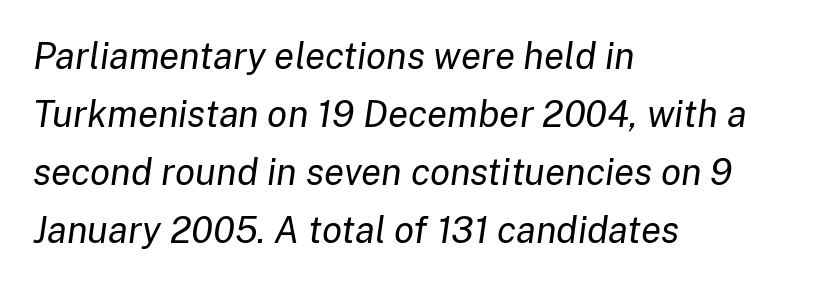
The whole block is typeset with a tilt. Reading down the column, the eye jumps a familiar distance to each next line. Unbolded letterforms with no extra heft. These lines are rendered in a variable-pitch font.
